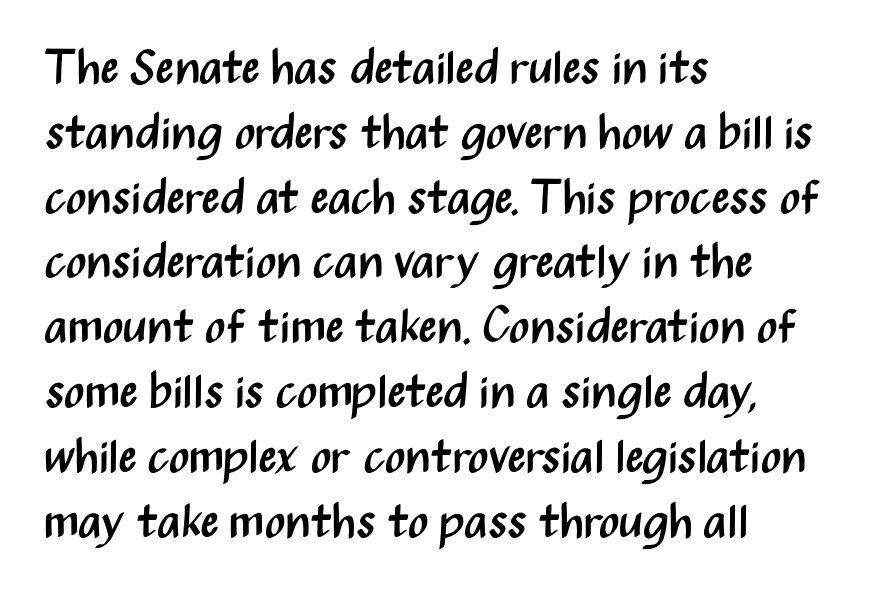
{"serif": "no", "italic": "no", "bold": "no", "weight": "regular", "width": "condensed", "stroke_contrast": "medium", "x_height": "medium", "monospaced": "no", "underline": "no", "align": "left", "line_spacing": "normal", "line_spacing_ratio": 1.35, "letter_spacing": "normal", "letter_spacing_em": 0.0, "glyph_px": 48}
